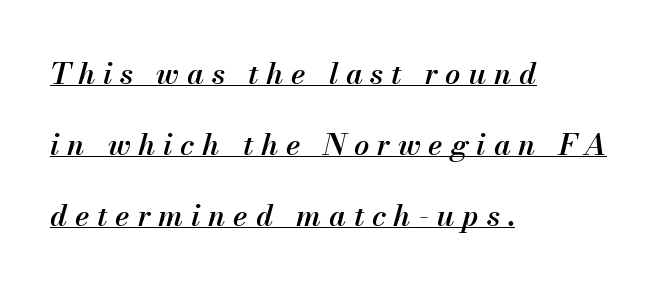
The image shows 30 px semibold type, italic (leaning right); set left-aligned, loose line spacing (2.36x), unusually wide letter spacing (+0.26 em), underlined; medium stroke contrast and a small x-height.
